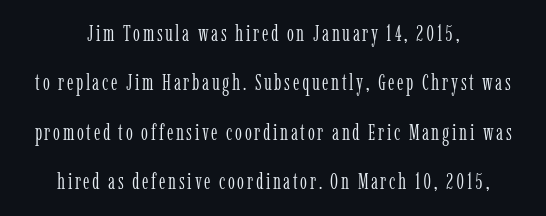
Q: Is the text bold? A: No.
Q: Is the text italic (slanted)? A: No, it is upright.
Q: Is the text underlined? A: No.
Q: How is the paragraph aligned? A: Centered.
Q: Is the spacing between lines tight, normal or loose? A: Loose.
